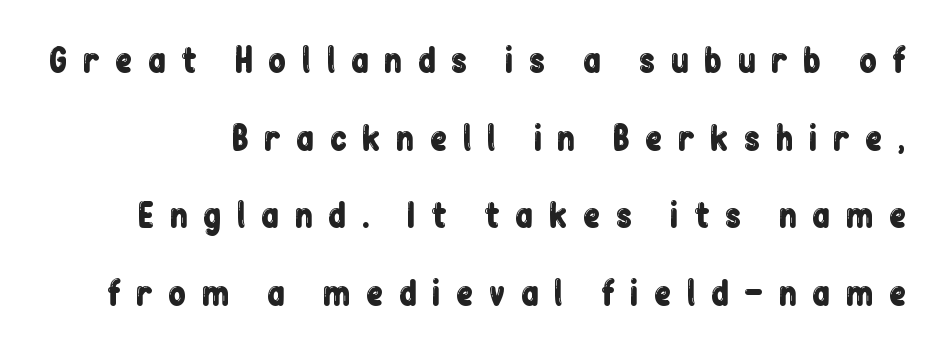
{"serif": "no", "italic": "no", "width": "condensed", "stroke_contrast": "low", "x_height": "medium", "monospaced": "no", "underline": "no", "line_spacing": "loose", "line_spacing_ratio": 2.35, "letter_spacing": "wide", "letter_spacing_em": 0.44, "glyph_px": 33}
